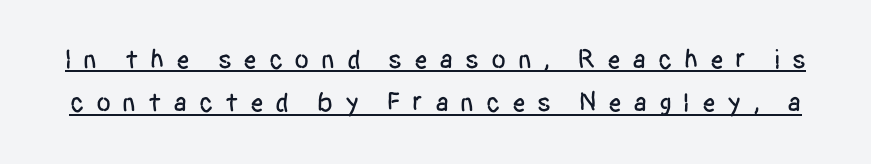
The image shows 27 px text type, upright; set normal line spacing (1.61x), unusually wide letter spacing (+0.43 em), underlined.
